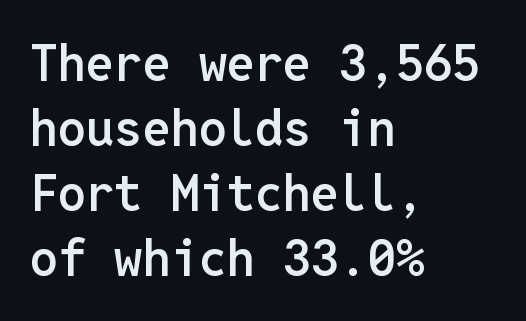
Q: Is the text bold? A: Semi-bold.
Q: Is the text italic (slanted)? A: No, it is upright.
Q: Is the typeface a serif or a sans-serif typeface? A: Sans-serif.
Q: Is the text underlined? A: No.
Q: How is the paragraph aligned? A: Left-aligned.
Q: Is the spacing between letters normal or unusually wide? A: Normal.
Q: Is the spacing between lines tight, normal or loose? A: Normal.
Q: Width (condensed, normal, or wide)? A: Normal.
Q: Stroke contrast? A: Low.
Q: x-height? A: Medium.
Q: Monospaced? A: Yes.
